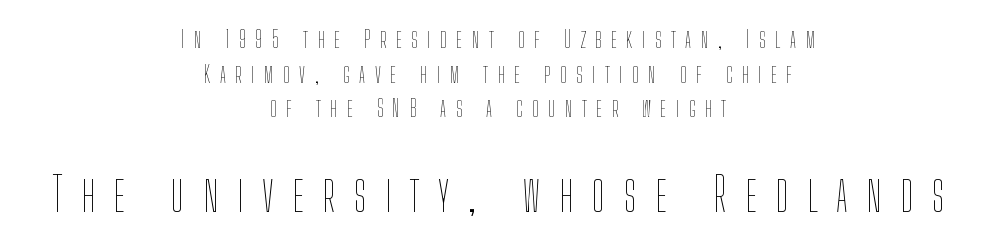
{"italic": "no", "bold": "no", "weight": "thin", "width": "condensed", "stroke_contrast": "low", "x_height": "medium", "monospaced": "no", "underline": "no", "align": "center", "line_spacing": "normal", "line_spacing_ratio": 1.44, "letter_spacing": "wide", "letter_spacing_em": 0.4, "larger_block": "second", "size_ratio": 1.96, "glyph_px": 47}
